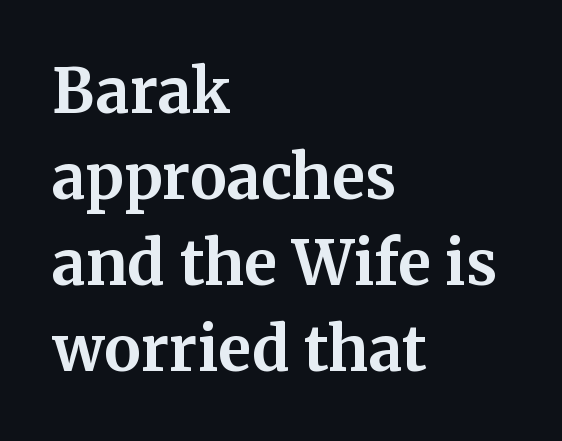
Q: Is the text bold? A: Yes.
Q: Is the text italic (slanted)? A: No, it is upright.
Q: Is the typeface a serif or a sans-serif typeface? A: Serif.
Q: Is the text underlined? A: No.
Q: How is the paragraph aligned? A: Left-aligned.
Q: Is the spacing between letters normal or unusually wide? A: Normal.
Q: Is the spacing between lines tight, normal or loose? A: Normal.
Q: Width (condensed, normal, or wide)? A: Normal.
Q: Stroke contrast? A: Medium.
Q: x-height? A: Medium.
Q: Monospaced? A: No.
